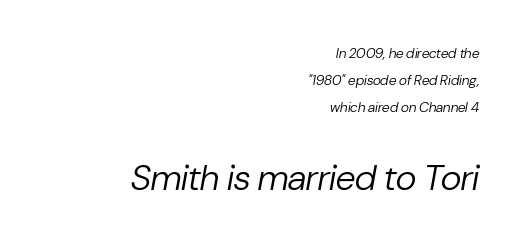
The image shows 36 px regular-weight type, italic (leaning right); set right-aligned, loose line spacing (1.94x), normal letter spacing, not underlined; the second (bottom) block is 2.57x larger; low stroke contrast and a medium x-height.
